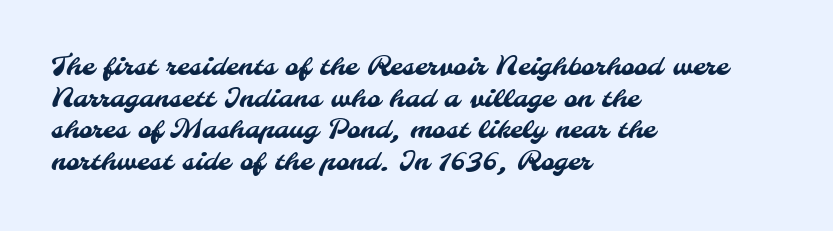
The image shows 26 px text type; set left-aligned, line spacing 1.22x, normal letter spacing, not underlined.
